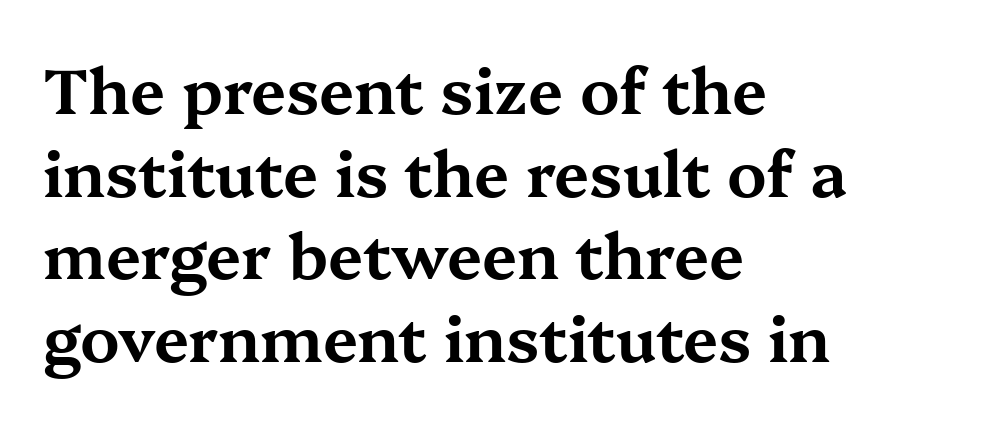
Q: Is the text italic (slanted)? A: No, it is upright.
Q: Is the typeface a serif or a sans-serif typeface? A: Serif.
Q: Is the text underlined? A: No.
Q: How is the paragraph aligned? A: Left-aligned.
Q: Is the spacing between letters normal or unusually wide? A: Normal.
Q: Is the spacing between lines tight, normal or loose? A: Normal.
Q: Width (condensed, normal, or wide)? A: Wide.
Q: Stroke contrast? A: Medium.
Q: x-height? A: Medium.
Q: Monospaced? A: No.
